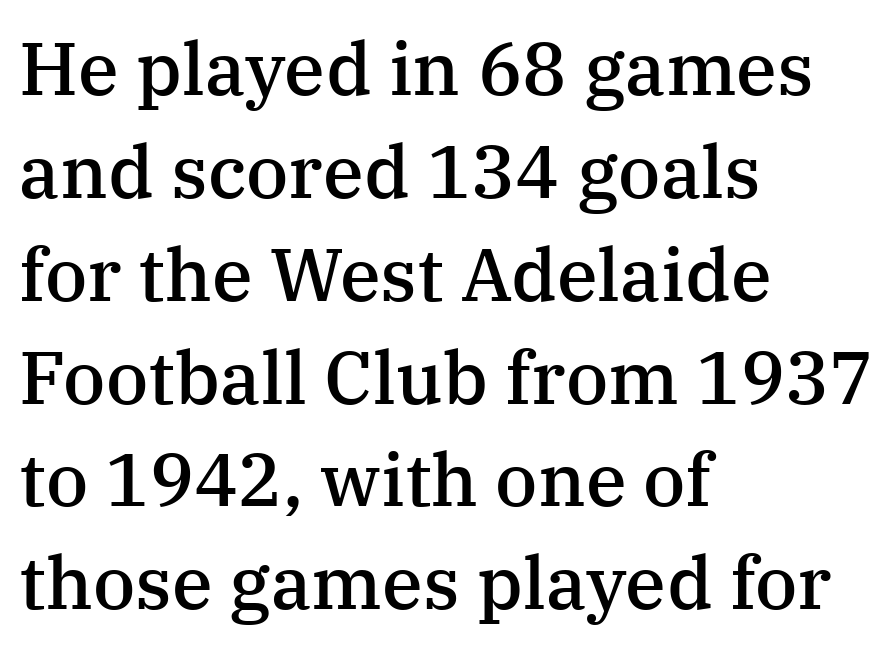
Q: Is the text bold? A: Semi-bold.
Q: Is the text italic (slanted)? A: No, it is upright.
Q: Is the typeface a serif or a sans-serif typeface? A: Serif.
Q: Is the text underlined? A: No.
Q: How is the paragraph aligned? A: Left-aligned.
Q: Is the spacing between letters normal or unusually wide? A: Normal.
Q: Is the spacing between lines tight, normal or loose? A: Normal.
Q: Width (condensed, normal, or wide)? A: Normal.
Q: Stroke contrast? A: Medium.
Q: x-height? A: Medium.
Q: Monospaced? A: No.
